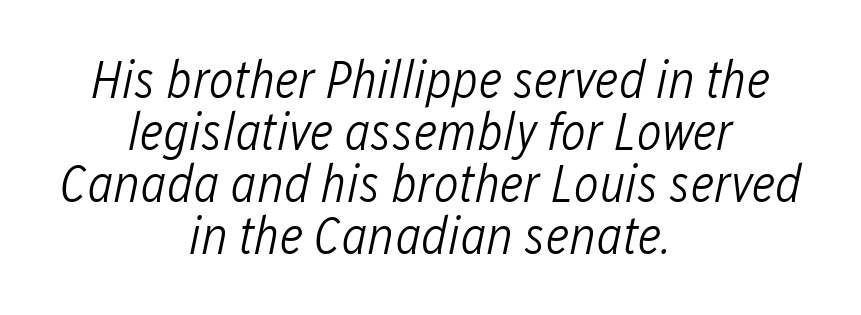
{"italic": "yes", "lean": "right", "slant_degrees": 12, "bold": "no", "weight": "light", "width": "condensed", "stroke_contrast": "low", "x_height": "medium", "monospaced": "no", "underline": "no", "align": "center", "line_spacing": "tight", "line_spacing_ratio": 0.98, "letter_spacing": "normal", "letter_spacing_em": 0.0, "glyph_px": 53}
